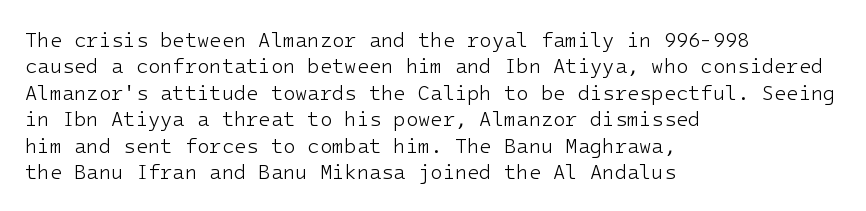
Q: Is the text bold? A: No.
Q: Is the text italic (slanted)? A: No, it is upright.
Q: Is the text underlined? A: No.
Q: How is the paragraph aligned? A: Left-aligned.
Q: Is the spacing between letters normal or unusually wide? A: Normal.
Q: Is the spacing between lines tight, normal or loose? A: Normal.
